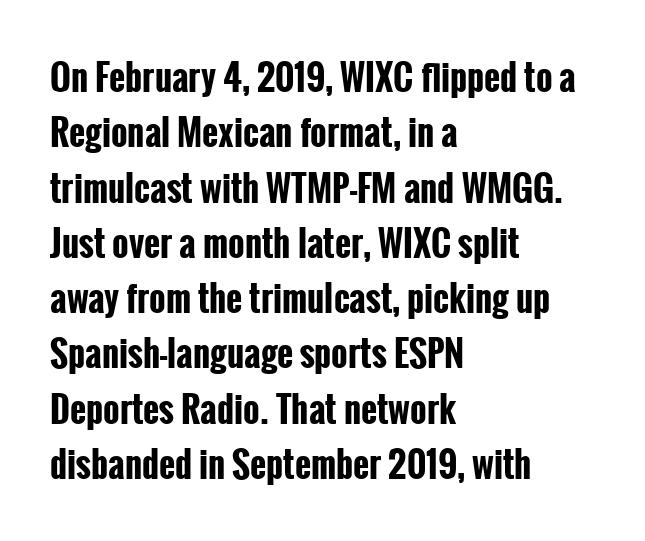
Underlining? Definitely not there. The rendering anchors every line to the left-hand side. Look at the tracking — it's just the regular setting, nothing added. What kind of face is this? One without serifs — a sans. The passage shown is typed in a proportional face where columns would drift. Strong, thick strokes mark this as bold type.
